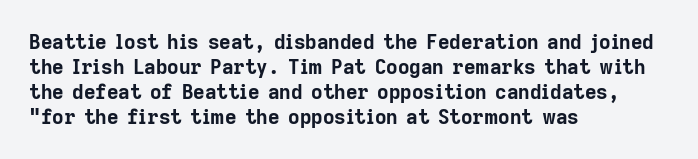
The image shows 20 px bold type, upright; set left-aligned, normal line spacing (1.25x), normal letter spacing, not underlined.
